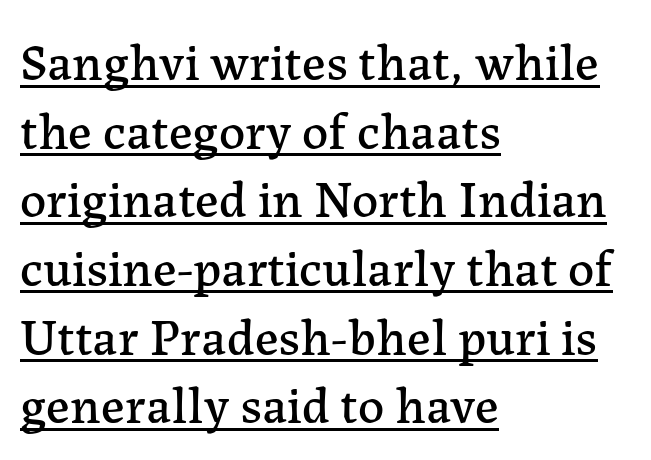
Letterform terminals end in serifs throughout the passage. Horizontally, the lines are justified to the leading edge only. The rendering keeps characters at their native spacing. These lines are rendered in a variable-pitch font. Honestly, the underline is the first thing you notice here.
